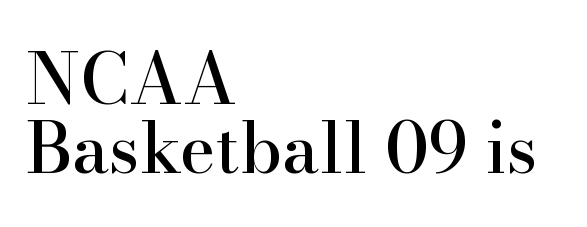
Q: Is the text italic (slanted)? A: No, it is upright.
Q: Is the typeface a serif or a sans-serif typeface? A: Serif.
Q: Is the text underlined? A: No.
Q: How is the paragraph aligned? A: Left-aligned.
Q: Is the spacing between letters normal or unusually wide? A: Normal.
Q: Is the spacing between lines tight, normal or loose? A: Tight.
Q: Width (condensed, normal, or wide)? A: Normal.
Q: Stroke contrast? A: High.
Q: x-height? A: Small.
Q: Monospaced? A: No.
